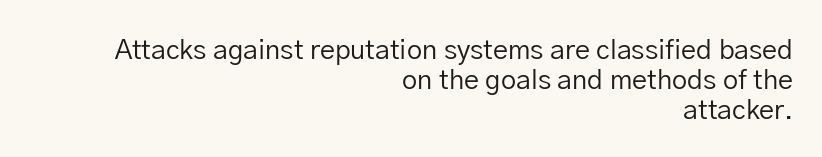
The image shows 27 px text type, upright; set right-aligned, tight line spacing (1.11x), normal letter spacing, not underlined.
